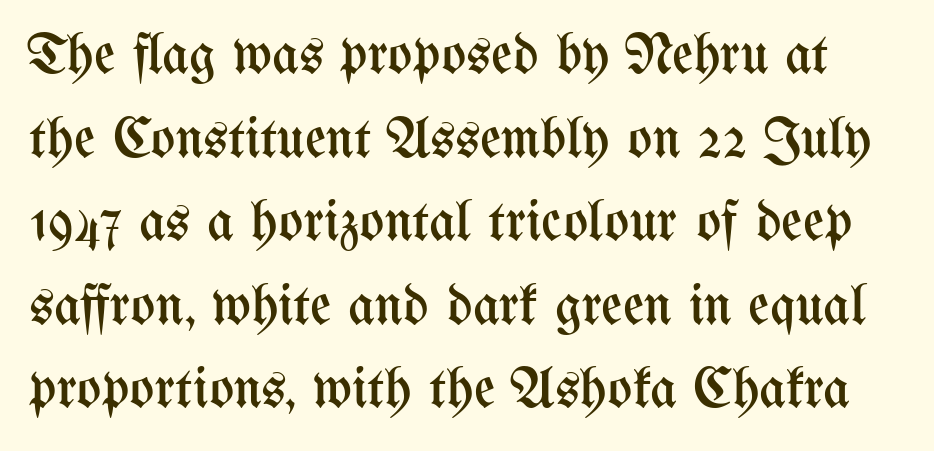
{"italic": "no", "bold": "no", "weight": "regular", "width": "condensed", "stroke_contrast": "medium", "x_height": "medium", "monospaced": "no", "underline": "no", "line_spacing": "normal", "line_spacing_ratio": 1.44, "letter_spacing": "normal", "letter_spacing_em": 0.0, "glyph_px": 58}
